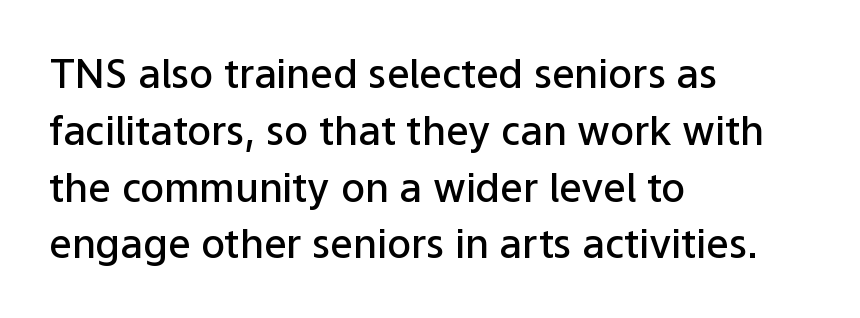
Type style note: lacks serifs. A normal amount of white space separates one row of letters from the next. The rag falls on the right side of this text block. Set as a demibold, roughly 600 on the weight scale. This is the regular roman posture of the typeface. The rendering uses natural spacing where letterforms have individual widths.
